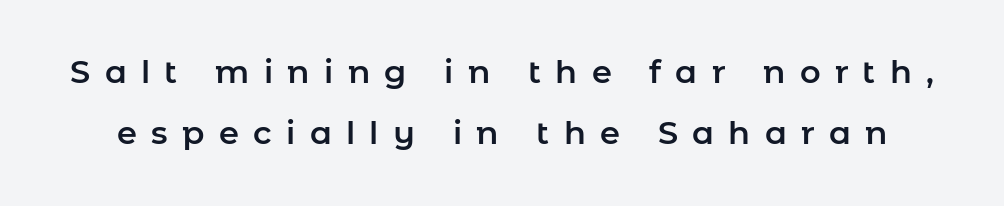
{"serif": "no", "italic": "no", "width": "normal", "stroke_contrast": "low", "x_height": "medium", "monospaced": "no", "underline": "no", "line_spacing": "loose", "line_spacing_ratio": 1.91, "letter_spacing": "wide", "letter_spacing_em": 0.45, "glyph_px": 32}
